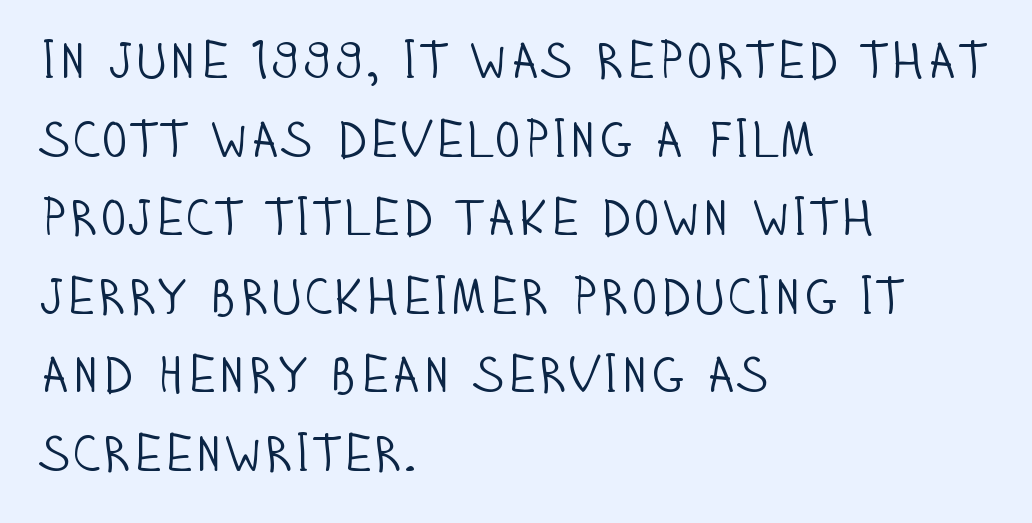
{"serif": "no", "italic": "no", "bold": "no", "weight": "light", "width": "condensed", "stroke_contrast": "low", "x_height": "large", "monospaced": "no", "underline": "no", "align": "left", "line_spacing": "normal", "line_spacing_ratio": 1.54, "letter_spacing": "normal", "letter_spacing_em": 0.0, "glyph_px": 51}
